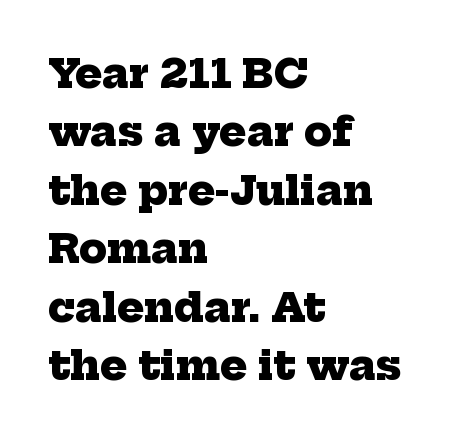
The image shows 40 px heavy serif type; set left-aligned, normal line spacing (1.46x), normal letter spacing, not underlined; low stroke contrast and a medium x-height.
